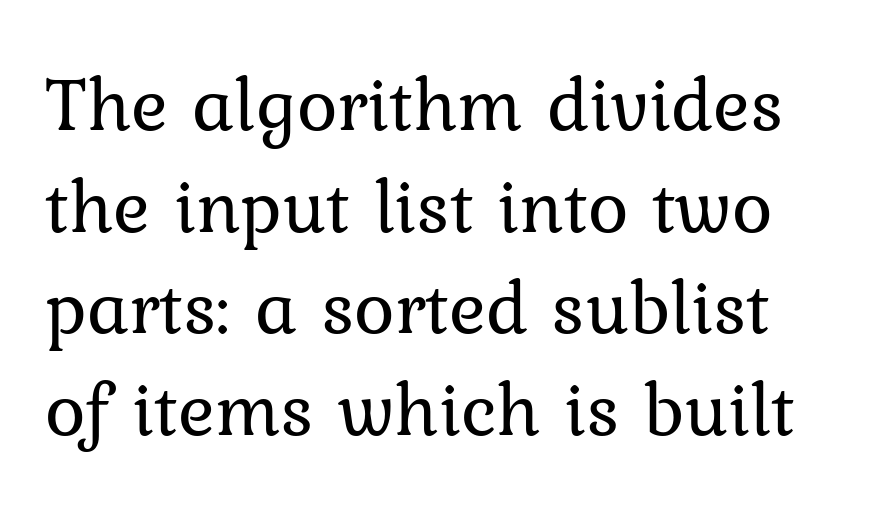
Letter spacing: default. Are there feet on the stems? There are — it's a serif. Regarding leading, the lines here are spaced in the standard way. Posture: vertical.
